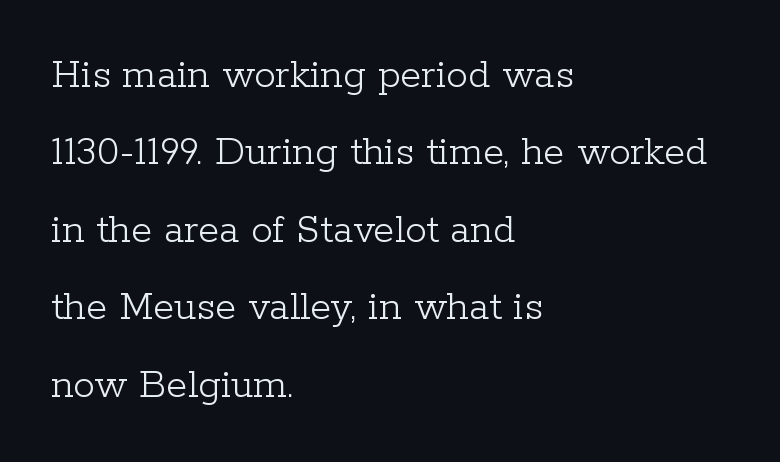
The image shows 43 px light serif type, upright; set left-aligned, line spacing 1.8x, normal letter spacing, not underlined; low stroke contrast and a medium x-height.
